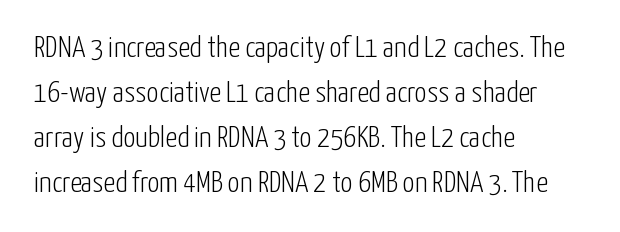
{"serif": "no", "italic": "no", "bold": "no", "weight": "light", "width": "condensed", "stroke_contrast": "low", "x_height": "medium", "monospaced": "no", "underline": "no", "align": "left", "line_spacing": "normal", "line_spacing_ratio": 1.5, "letter_spacing": "normal", "letter_spacing_em": 0.0, "glyph_px": 30}
